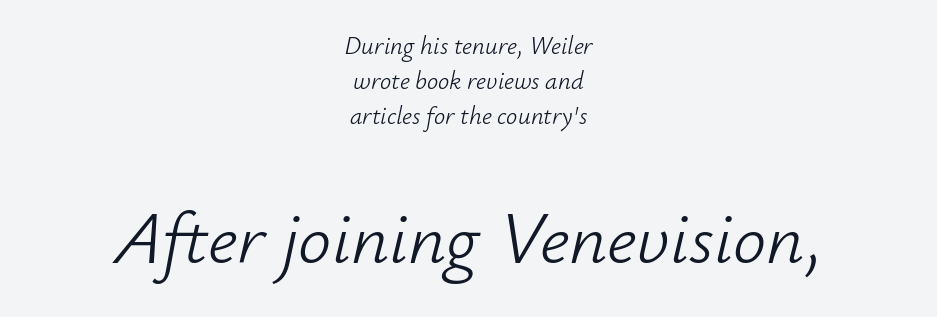
{"italic": "yes", "lean": "right", "slant_degrees": 12, "bold": "no", "weight": "light", "width": "normal", "stroke_contrast": "low", "x_height": "small", "monospaced": "no", "underline": "no", "align": "center", "line_spacing": "normal", "line_spacing_ratio": 1.4, "letter_spacing": "normal", "letter_spacing_em": 0.0, "larger_block": "second", "size_ratio": 2.96, "glyph_px": 74}
